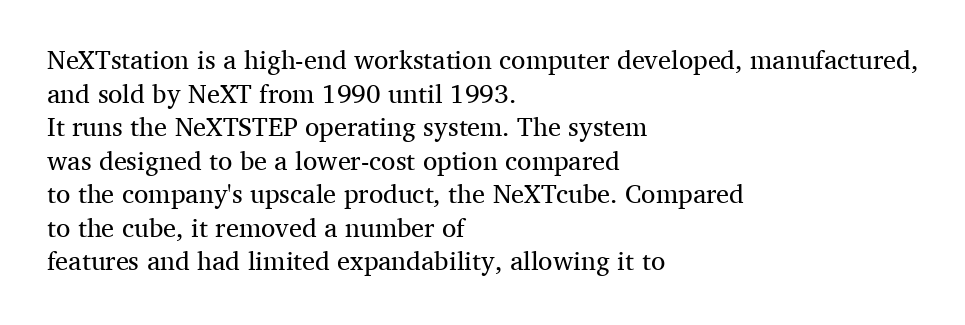
Interline gaps are of average width in this sample. In terms of posture, this sample is upright. Teacher's note: observe the even left margin — that is flush-left alignment. The cut favours lightness, reaching ordinary text weight at its darkest.
